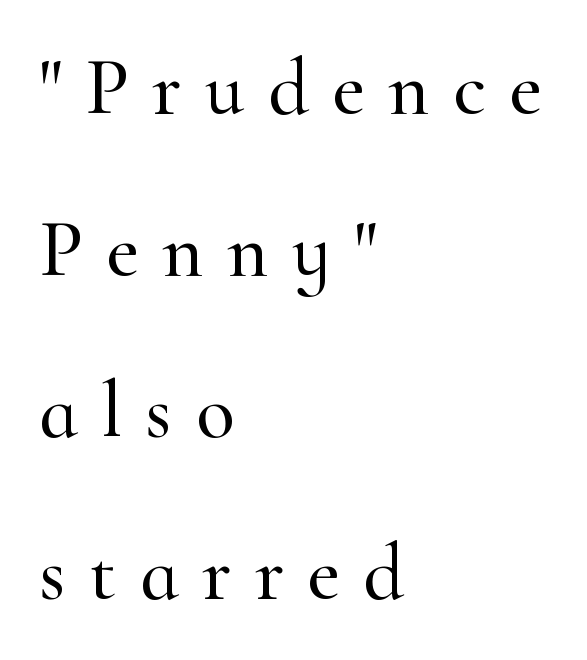
This rendering widens character spacing well past its baseline value. This rendering features lettering with no underline. The face used here is proportionally spaced, like ordinary book or web type. It's the straight-up-and-down kind of type. If you drew a ruler down the left edge, every line would touch it. The rendering shows small feet on the letterforms — a serif design.
